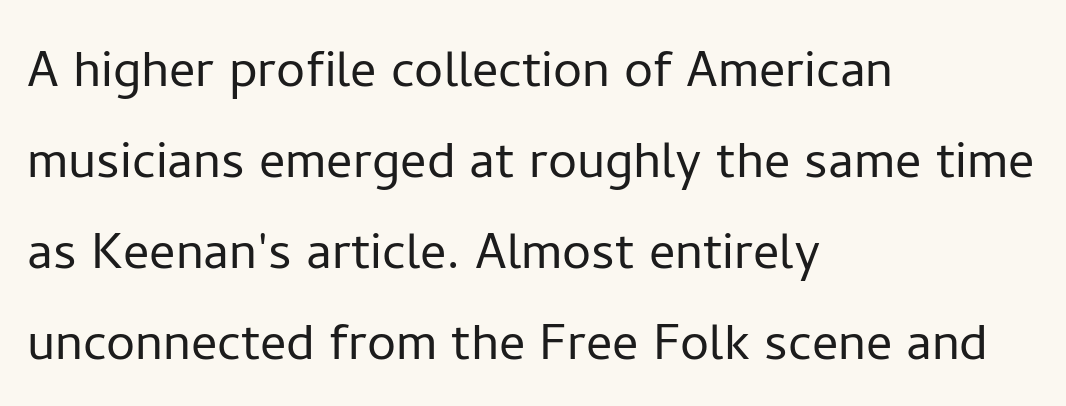
The image shows 65 px light sans-serif type, upright; set left-aligned, normal line spacing (1.4x), normal letter spacing, not underlined; low stroke contrast and a medium x-height.
